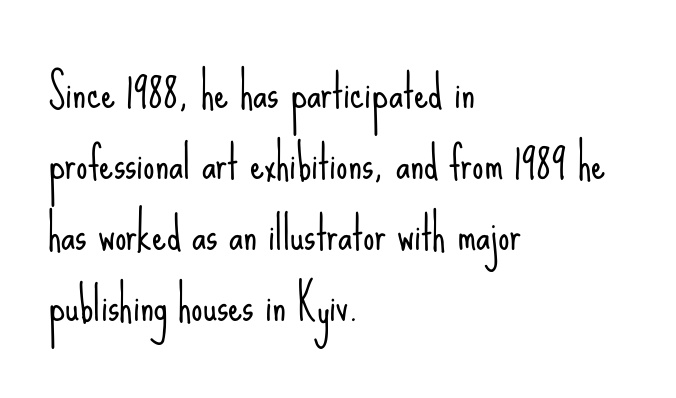
{"serif": "no", "italic": "no", "bold": "no", "weight": "light", "width": "condensed", "stroke_contrast": "low", "x_height": "small", "monospaced": "no", "underline": "no", "align": "left", "line_spacing": "normal", "line_spacing_ratio": 1.58, "letter_spacing": "normal", "letter_spacing_em": 0.0, "glyph_px": 45}
